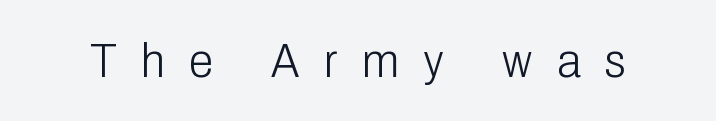
Rendered with straight, roman letterforms. Do the characters align in a grid? No, the font is proportional. The font is comparable to plain body text, perhaps lighter. You can tell from the bare stems that sans-serif type was used. The area under the type is left untouched. What stands out about the letter spacing? Its width — letters are far apart.
